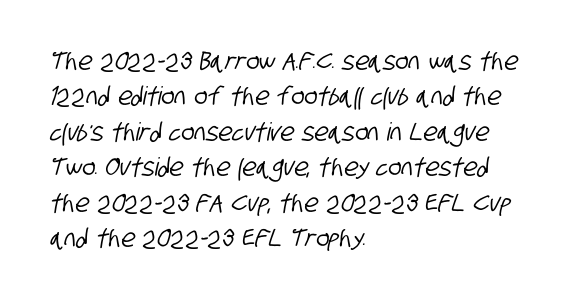
{"underline": "no", "align": "left", "line_spacing": "normal", "line_spacing_ratio": 1.42, "letter_spacing": "normal", "letter_spacing_em": 0.0, "glyph_px": 25}
